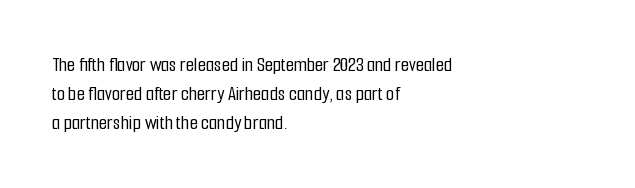
Does the leading feel generous? No, just average. Nobody touched the tracking dial on this one. This is the regular roman posture of the typeface. Visually the block forms a straight wall on the left and a jagged coastline on the right.
